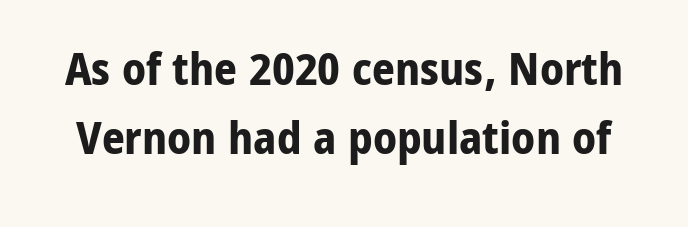
Q: Is the text bold? A: Yes.
Q: Is the text italic (slanted)? A: No, it is upright.
Q: Is the typeface a serif or a sans-serif typeface? A: Sans-serif.
Q: Is the text underlined? A: No.
Q: Is the spacing between letters normal or unusually wide? A: Normal.
Q: Is the spacing between lines tight, normal or loose? A: Normal.
Q: Width (condensed, normal, or wide)? A: Normal.
Q: Stroke contrast? A: Low.
Q: x-height? A: Medium.
Q: Monospaced? A: No.
